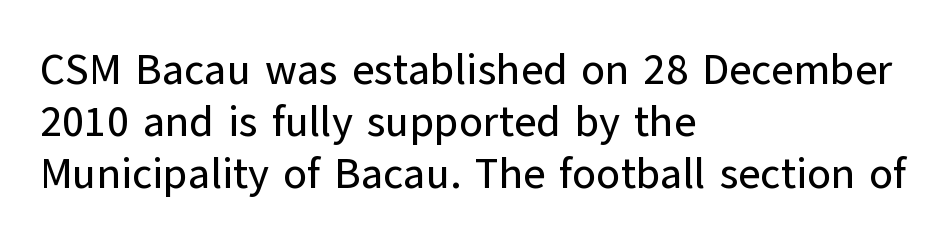
The image shows 43 px sans-serif type, upright; set left-aligned, line spacing 1.21x, normal letter spacing, not underlined; low stroke contrast and a medium x-height.
